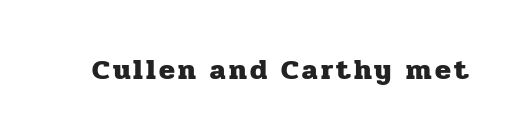
Q: Is the text bold? A: Yes.
Q: Is the text italic (slanted)? A: No, it is upright.
Q: Is the typeface a serif or a sans-serif typeface? A: Serif.
Q: Is the text underlined? A: No.
Q: Width (condensed, normal, or wide)? A: Normal.
Q: Stroke contrast? A: Low.
Q: x-height? A: Medium.
Q: Monospaced? A: No.
